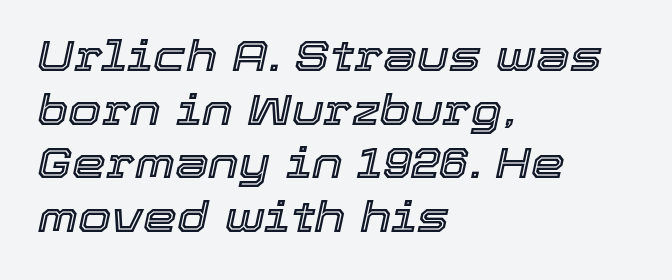
The compositor pushed each line to the left boundary. Rendered with sloped, italic letterforms. The gap between lines stays unmarked. The leading is moderate, giving the passage an even texture. What stands out about the letter spacing? Nothing — it is the standard amount.
